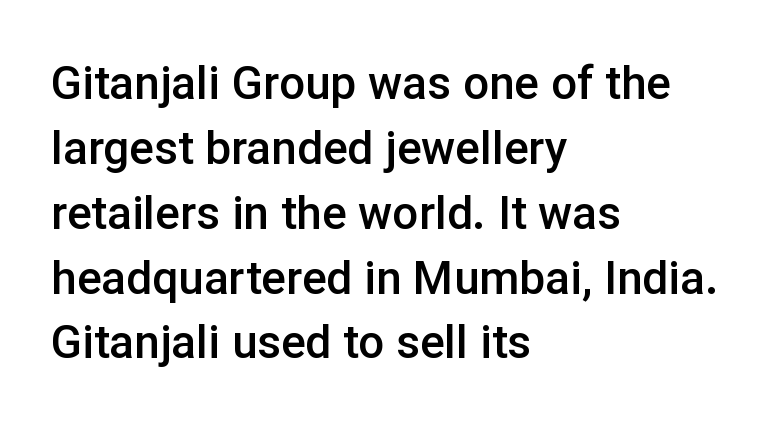
Q: Is the text bold? A: Semi-bold.
Q: Is the text italic (slanted)? A: No, it is upright.
Q: Is the typeface a serif or a sans-serif typeface? A: Sans-serif.
Q: Is the text underlined? A: No.
Q: How is the paragraph aligned? A: Left-aligned.
Q: Is the spacing between letters normal or unusually wide? A: Normal.
Q: Is the spacing between lines tight, normal or loose? A: Normal.
Q: Width (condensed, normal, or wide)? A: Normal.
Q: Stroke contrast? A: Low.
Q: x-height? A: Medium.
Q: Monospaced? A: No.
